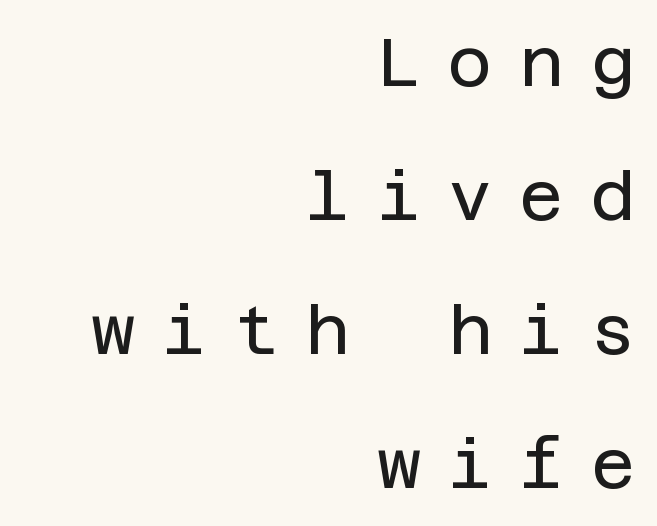
Look at the tracking — it's clearly loosened, letters drifting apart. The font family rendered here belongs to the sans-serif group. This is roman type, the default non-slanted kind. Heft: none added — not bold. Honestly, there is no underline to notice here at all. Casual observation: everything's shoved over to the right.
